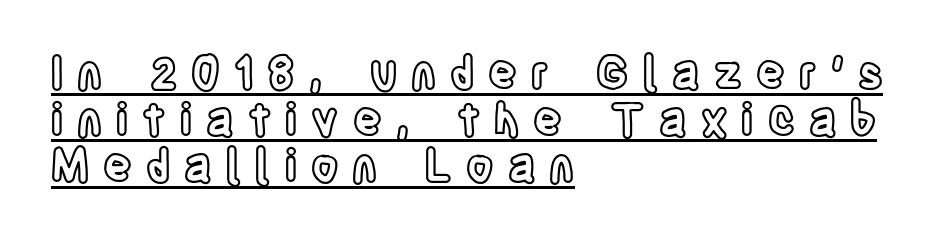
The image shows 44 px condensed type, upright; set left-aligned, tight line spacing (1.06x), unusually wide letter spacing (+0.32 em), underlined; a large x-height.
